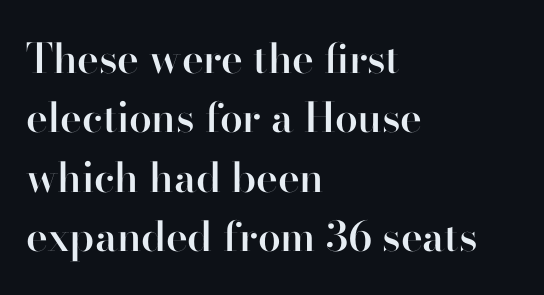
The image shows 41 px semibold sans-serif type, upright; set left-aligned, normal line spacing (1.45x), normal letter spacing, not underlined; high stroke contrast and a small x-height.
